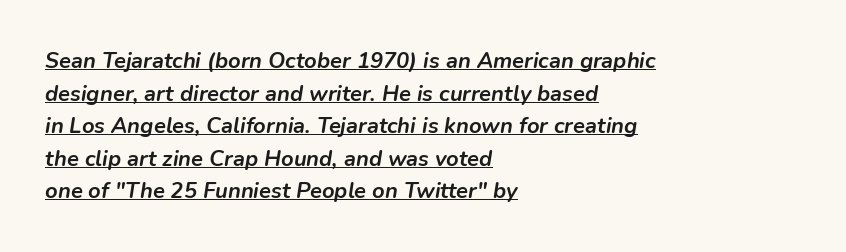
{"italic": "yes", "lean": "right", "slant_degrees": 9, "bold": "yes", "underline": "yes", "align": "left", "line_spacing": "normal", "line_spacing_ratio": 1.48, "letter_spacing": "normal", "letter_spacing_em": 0.0, "glyph_px": 22}
